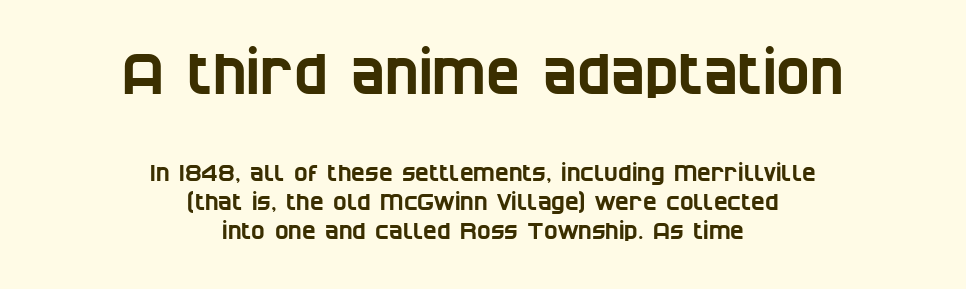
Q: Is the typeface a serif or a sans-serif typeface? A: Sans-serif.
Q: Is the text underlined? A: No.
Q: How is the paragraph aligned? A: Centered.
Q: Is the spacing between letters normal or unusually wide? A: Normal.
Q: Is the spacing between lines tight, normal or loose? A: Normal.
Q: Which block of text is set in a larger size, the first (top) or the second (bottom)? A: The first (top) one.
Q: Width (condensed, normal, or wide)? A: Condensed.
Q: Stroke contrast? A: Low.
Q: x-height? A: Large.
Q: Monospaced? A: No.
